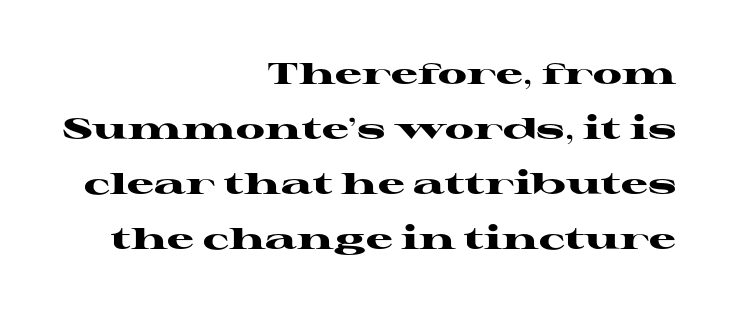
{"serif": "yes", "italic": "no", "bold": "yes", "weight": "heavy", "width": "wide", "stroke_contrast": "high", "x_height": "medium", "monospaced": "no", "underline": "no", "align": "right", "line_spacing_ratio": 1.83, "letter_spacing": "normal", "letter_spacing_em": 0.0, "glyph_px": 30}
